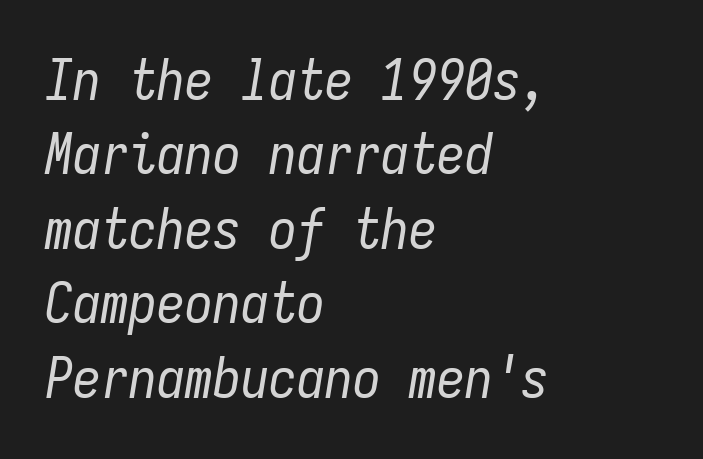
The image shows 56 px regular-weight, condensed type, italic (leaning right), monospaced; set left-aligned, normal line spacing (1.33x), normal letter spacing, not underlined; low stroke contrast and a medium x-height.
